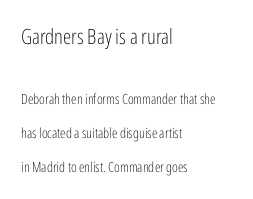
The passage shown begins with its larger block and ends with its smaller one. Rows of type keep a wide berth in the vertical direction. Nothing unusual about the tracking: characters are spaced as the font intends. The lettering stays uniformly vertical, giving the passage a roman look.
